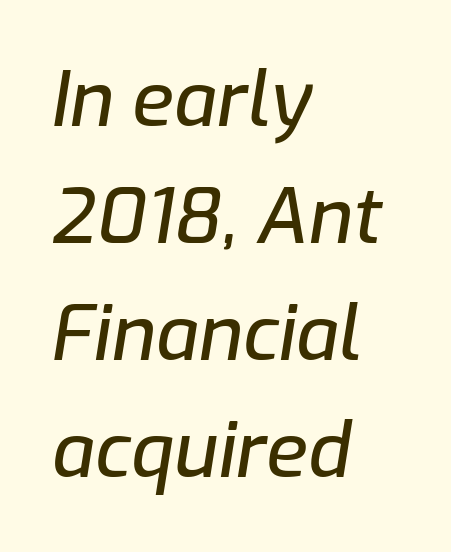
{"italic": "yes", "lean": "right", "slant_degrees": 9, "width": "normal", "stroke_contrast": "low", "x_height": "medium", "monospaced": "no", "underline": "no", "align": "left", "line_spacing": "normal", "line_spacing_ratio": 1.54, "letter_spacing": "normal", "letter_spacing_em": 0.0, "glyph_px": 76}
